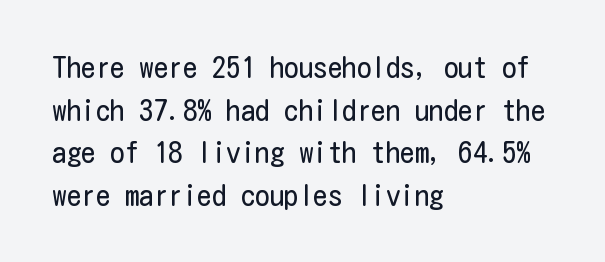
{"serif": "no", "italic": "no", "bold": "no", "weight": "regular", "width": "condensed", "stroke_contrast": "low", "x_height": "medium", "underline": "no", "align": "left", "line_spacing": "normal", "line_spacing_ratio": 1.47, "letter_spacing": "normal", "letter_spacing_em": 0.0, "glyph_px": 29}
